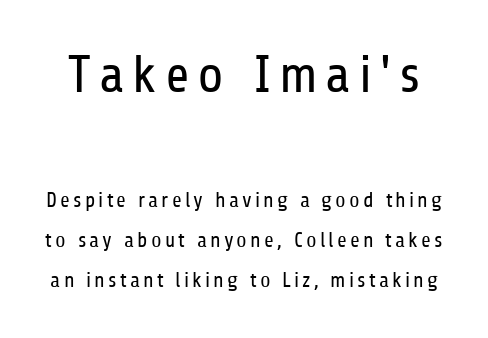
{"serif": "no", "italic": "no", "bold": "no", "weight": "regular", "width": "condensed", "stroke_contrast": "low", "x_height": "medium", "monospaced": "no", "underline": "no", "line_spacing": "loose", "line_spacing_ratio": 1.9, "larger_block": "first", "size_ratio": 2.52, "glyph_px": 53}
